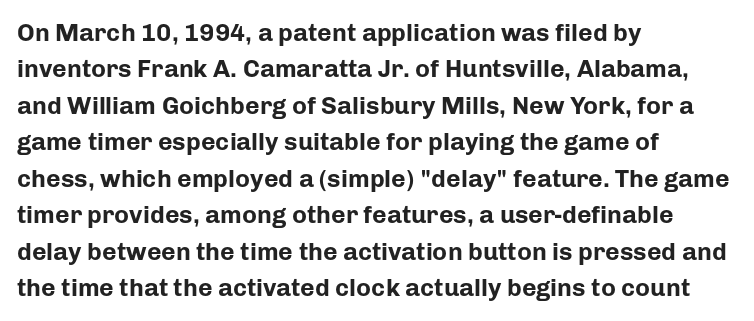
{"italic": "no", "bold": "yes", "underline": "no", "align": "left", "line_spacing": "normal", "line_spacing_ratio": 1.46, "letter_spacing": "normal", "letter_spacing_em": 0.0, "glyph_px": 25}
